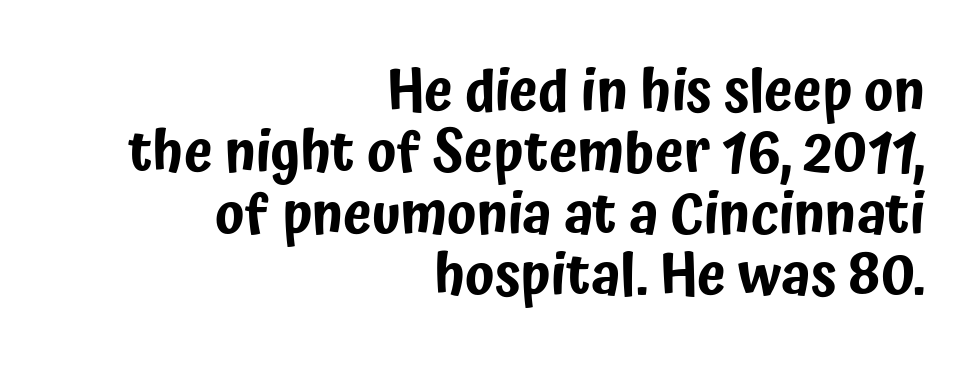
Q: Is the text italic (slanted)? A: No, it is upright.
Q: Is the typeface a serif or a sans-serif typeface? A: Sans-serif.
Q: Is the text underlined? A: No.
Q: How is the paragraph aligned? A: Right-aligned.
Q: Is the spacing between letters normal or unusually wide? A: Normal.
Q: Is the spacing between lines tight, normal or loose? A: Tight.
Q: Width (condensed, normal, or wide)? A: Condensed.
Q: Stroke contrast? A: Low.
Q: x-height? A: Medium.
Q: Monospaced? A: No.
